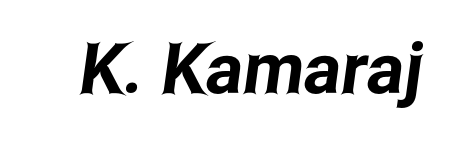
{"serif": "no", "width": "condensed", "stroke_contrast": "low", "x_height": "medium", "monospaced": "no", "underline": "no", "letter_spacing": "normal", "letter_spacing_em": 0.0, "glyph_px": 70}
